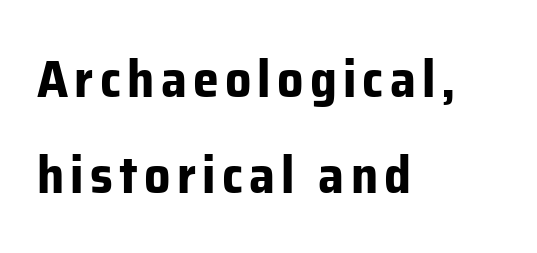
The image shows 52 px bold sans-serif type, upright; set left-aligned, line spacing 1.84x, not underlined; low stroke contrast and a medium x-height.
